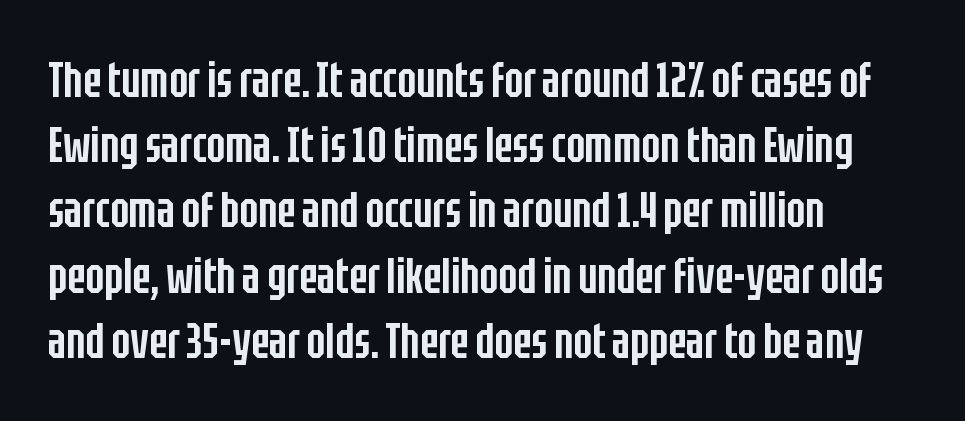
Q: Is the text bold? A: Semi-bold.
Q: Is the text italic (slanted)? A: No, it is upright.
Q: Is the typeface a serif or a sans-serif typeface? A: Sans-serif.
Q: Is the text underlined? A: No.
Q: How is the paragraph aligned? A: Left-aligned.
Q: Is the spacing between letters normal or unusually wide? A: Normal.
Q: Is the spacing between lines tight, normal or loose? A: Normal.
Q: Width (condensed, normal, or wide)? A: Condensed.
Q: Stroke contrast? A: Low.
Q: x-height? A: Large.
Q: Monospaced? A: No.
